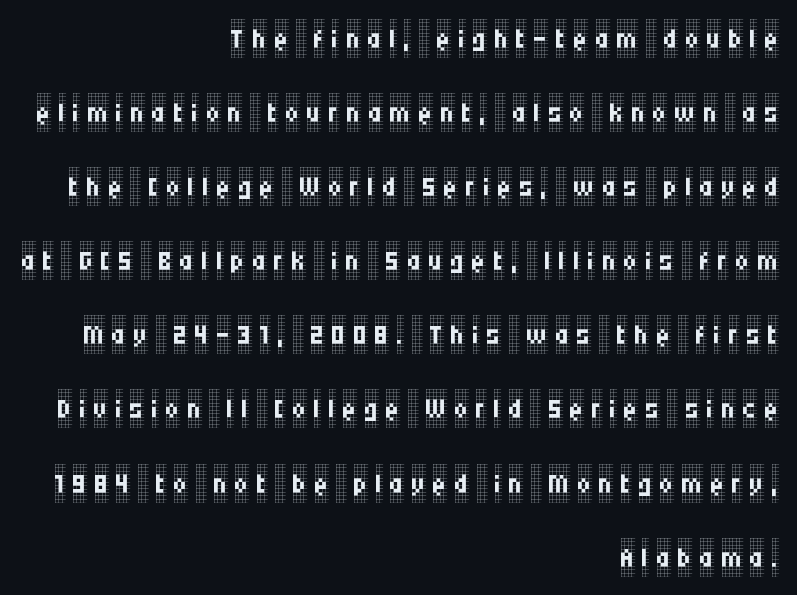
{"serif": "yes", "italic": "no", "bold": "no", "weight": "regular", "width": "condensed", "stroke_contrast": "low", "x_height": "large", "monospaced": "no", "underline": "no", "align": "right", "line_spacing": "loose", "line_spacing_ratio": 1.9, "glyph_px": 39}
